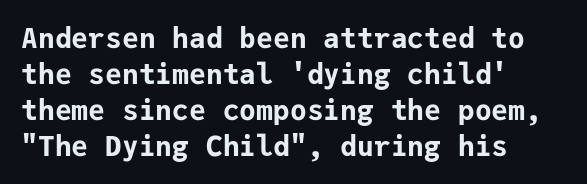
{"serif": "no", "italic": "no", "bold": "yes", "weight": "bold", "width": "normal", "stroke_contrast": "low", "x_height": "medium", "monospaced": "yes", "underline": "no", "align": "left", "line_spacing": "normal", "line_spacing_ratio": 1.28, "letter_spacing": "normal", "letter_spacing_em": 0.0, "glyph_px": 28}
